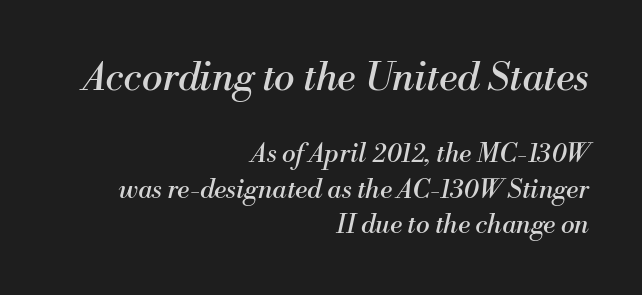
Q: Is the text bold? A: No.
Q: Is the text italic (slanted)? A: Yes, it leans right by about 13 degrees.
Q: Is the typeface a serif or a sans-serif typeface? A: Serif.
Q: Is the text underlined? A: No.
Q: How is the paragraph aligned? A: Right-aligned.
Q: Is the spacing between letters normal or unusually wide? A: Normal.
Q: Is the spacing between lines tight, normal or loose? A: Normal.
Q: Which block of text is set in a larger size, the first (top) or the second (bottom)? A: The first (top) one.
Q: Width (condensed, normal, or wide)? A: Normal.
Q: Stroke contrast? A: Medium.
Q: x-height? A: Small.
Q: Monospaced? A: No.
